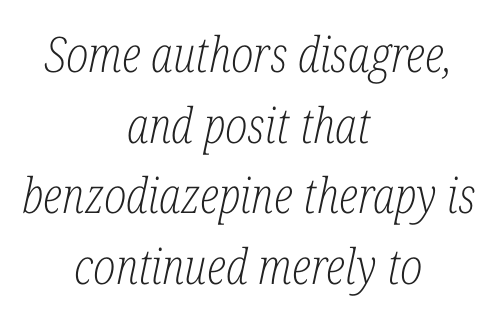
{"serif": "yes", "italic": "yes", "lean": "right", "slant_degrees": 12, "bold": "no", "weight": "light", "width": "condensed", "stroke_contrast": "low", "x_height": "medium", "monospaced": "no", "underline": "no", "align": "center", "line_spacing": "normal", "line_spacing_ratio": 1.44, "letter_spacing": "normal", "letter_spacing_em": 0.0, "glyph_px": 49}
